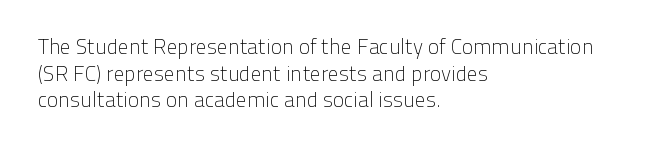
Q: Is the text bold? A: No.
Q: Is the text italic (slanted)? A: No, it is upright.
Q: Is the text underlined? A: No.
Q: How is the paragraph aligned? A: Left-aligned.
Q: Is the spacing between letters normal or unusually wide? A: Normal.
Q: Is the spacing between lines tight, normal or loose? A: Normal.
